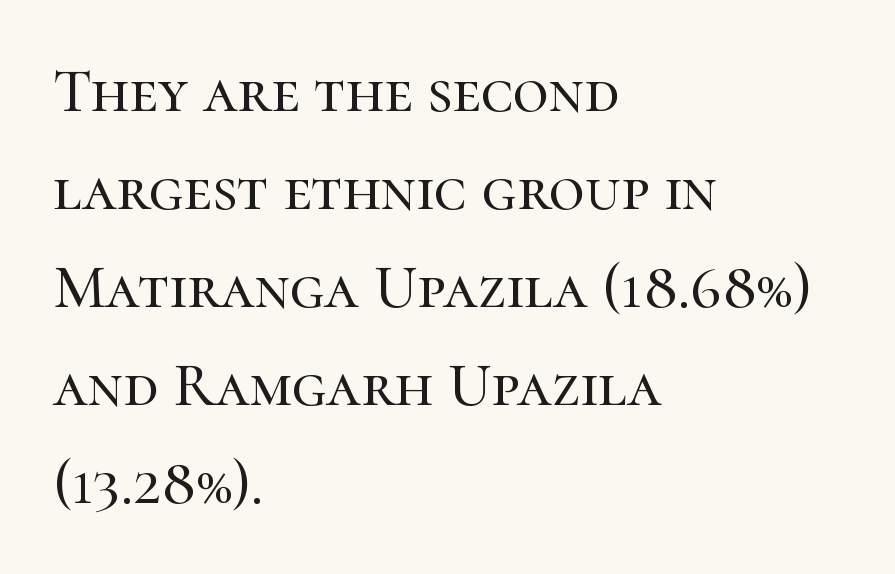
Designer's note — italics off, roman on. Observe the serifs anchoring each vertical stroke in this sample. Spacing between characters is what you'd get straight out of the box. Any mark beneath the type? The region is blank.
